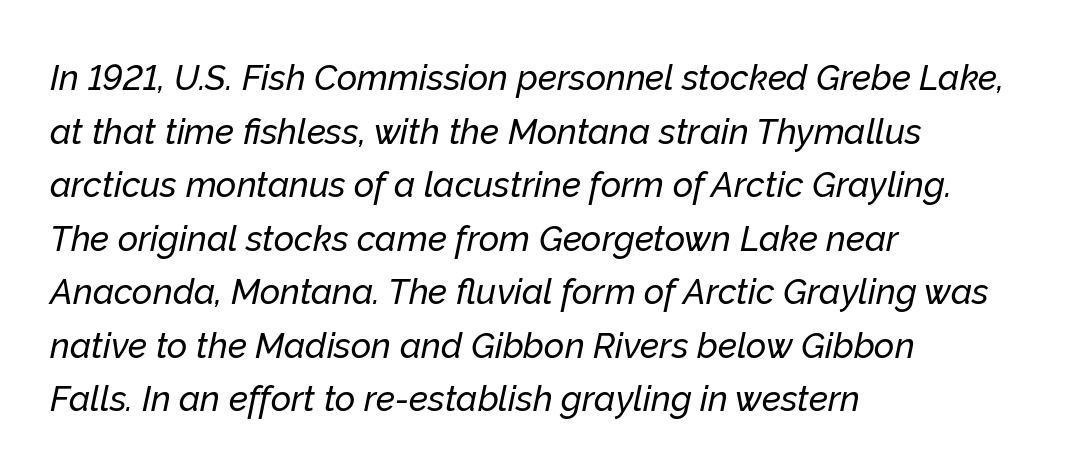
{"italic": "yes", "lean": "right", "slant_degrees": 12, "width": "normal", "stroke_contrast": "low", "x_height": "medium", "monospaced": "no", "underline": "no", "align": "left", "line_spacing": "normal", "line_spacing_ratio": 1.53, "letter_spacing": "normal", "letter_spacing_em": 0.0, "glyph_px": 35}
